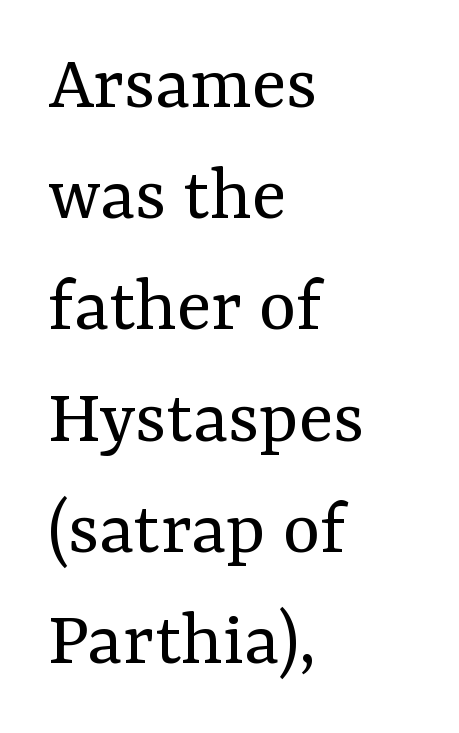
The rows are spaced the way most documents space them. Note: serifs present on the glyphs. A light-to-regular cut is what we see here. The horizontal fit of the characters is conventional and even. The letters advance in unequal steps, a hallmark of proportional type. The letters stand straight up with perfectly vertical stems.
